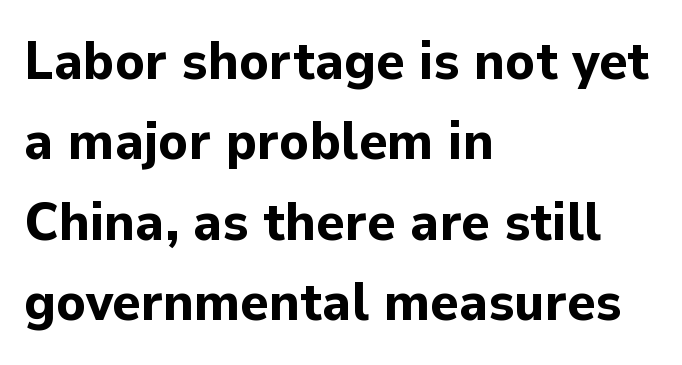
The image shows 54 px bold sans-serif type, upright; set left-aligned, normal line spacing (1.49x), normal letter spacing, not underlined; low stroke contrast and a medium x-height.
